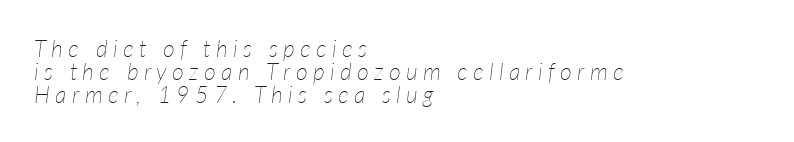
{"italic": "yes", "lean": "right", "slant_degrees": 7, "bold": "no", "underline": "no", "align": "left", "line_spacing": "tight", "line_spacing_ratio": 1.0, "letter_spacing": "wide", "letter_spacing_em": 0.23, "glyph_px": 23}
